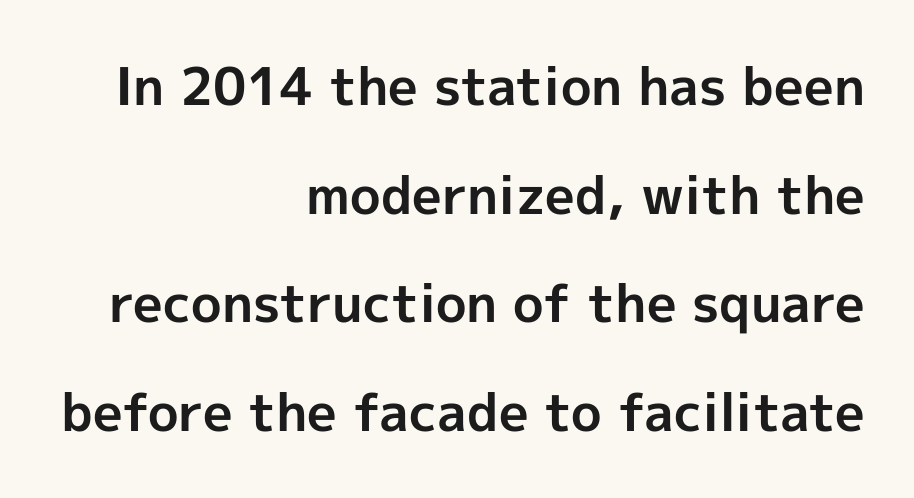
{"serif": "no", "italic": "no", "bold": "yes", "weight": "bold", "width": "normal", "x_height": "medium", "monospaced": "no", "underline": "no", "align": "right", "line_spacing": "loose", "line_spacing_ratio": 2.09, "letter_spacing": "normal", "letter_spacing_em": 0.0, "glyph_px": 52}
